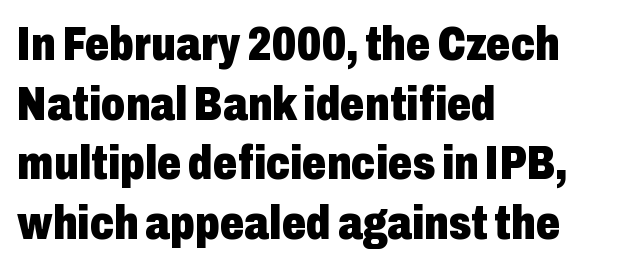
Q: Is the text bold? A: Yes.
Q: Is the text italic (slanted)? A: No, it is upright.
Q: Is the typeface a serif or a sans-serif typeface? A: Sans-serif.
Q: Is the text underlined? A: No.
Q: How is the paragraph aligned? A: Left-aligned.
Q: Is the spacing between letters normal or unusually wide? A: Normal.
Q: Width (condensed, normal, or wide)? A: Condensed.
Q: Stroke contrast? A: Low.
Q: x-height? A: Medium.
Q: Monospaced? A: No.
